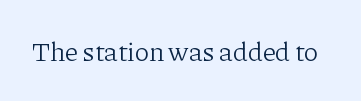
The image shows 27 px text type, upright; set normal letter spacing, not underlined.
